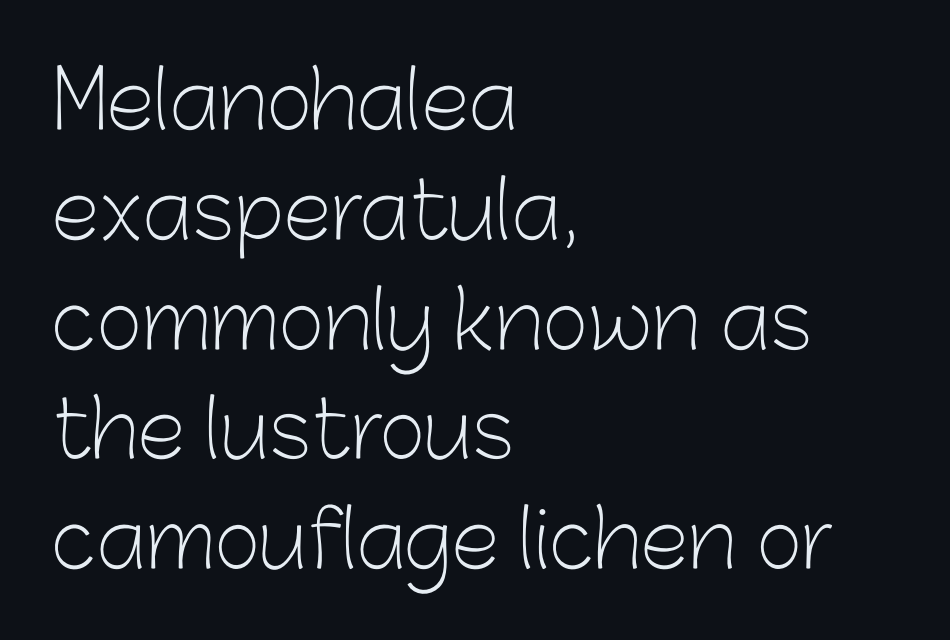
Q: Is the text bold? A: No.
Q: Is the text italic (slanted)? A: No, it is upright.
Q: Is the typeface a serif or a sans-serif typeface? A: Sans-serif.
Q: Is the text underlined? A: No.
Q: How is the paragraph aligned? A: Left-aligned.
Q: Is the spacing between letters normal or unusually wide? A: Normal.
Q: Is the spacing between lines tight, normal or loose? A: Normal.
Q: Width (condensed, normal, or wide)? A: Normal.
Q: Stroke contrast? A: Low.
Q: x-height? A: Medium.
Q: Monospaced? A: No.
